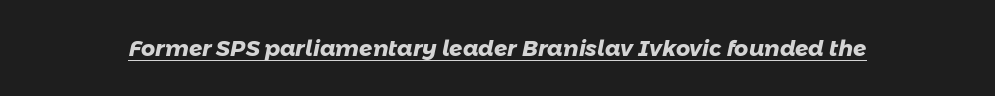
Q: Is the text bold? A: Yes.
Q: Is the text underlined? A: Yes.
Q: Is the spacing between letters normal or unusually wide? A: Normal.
